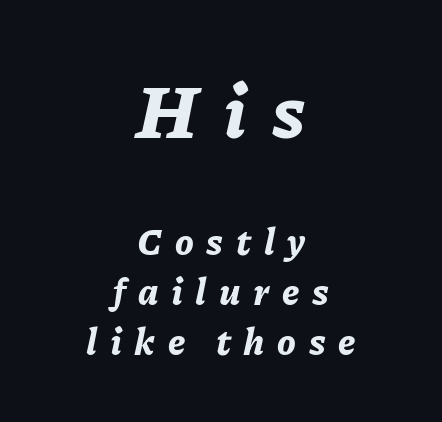
{"italic": "yes", "lean": "right", "slant_degrees": 11, "bold": "yes", "weight": "bold", "width": "normal", "stroke_contrast": "low", "x_height": "medium", "monospaced": "no", "underline": "no", "align": "center", "line_spacing": "normal", "line_spacing_ratio": 1.34, "letter_spacing": "wide", "letter_spacing_em": 0.34, "larger_block": "first", "size_ratio": 2.0, "glyph_px": 74}
